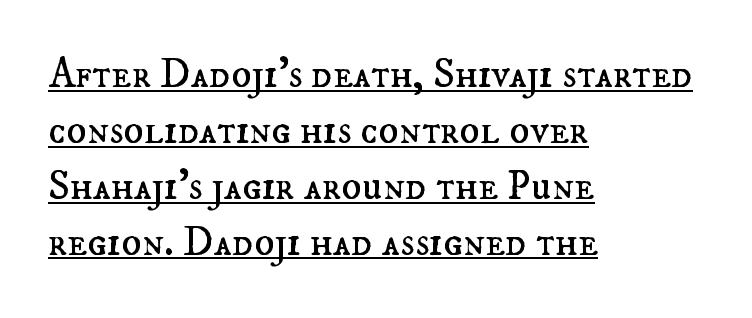
{"italic": "no", "bold": "no", "weight": "regular", "width": "normal", "stroke_contrast": "medium", "x_height": "small", "monospaced": "no", "underline": "yes", "align": "left", "line_spacing": "normal", "line_spacing_ratio": 1.33, "letter_spacing": "normal", "letter_spacing_em": 0.0, "glyph_px": 42}
